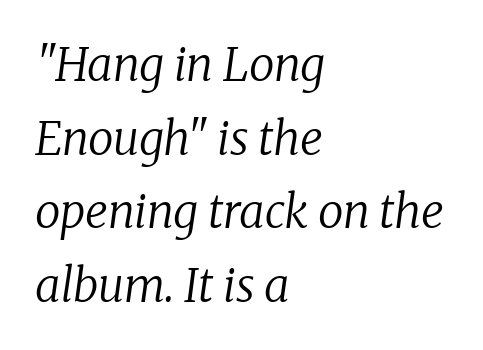
The rendering uses natural spacing where letterforms have individual widths. Spacing between characters is what you'd get straight out of the box. The specimen omits any rule beneath the text block's lines. Each stroke keeps to a modest, everyday thickness or less.
